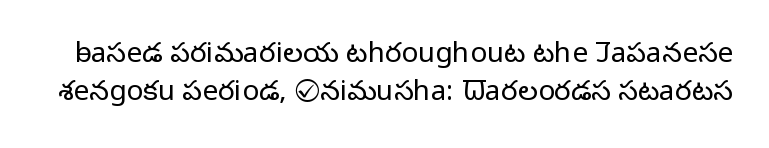
The image shows 28 px light sans-serif type, upright; set normal line spacing (1.35x), normal letter spacing, not underlined; low stroke contrast and a medium x-height.
